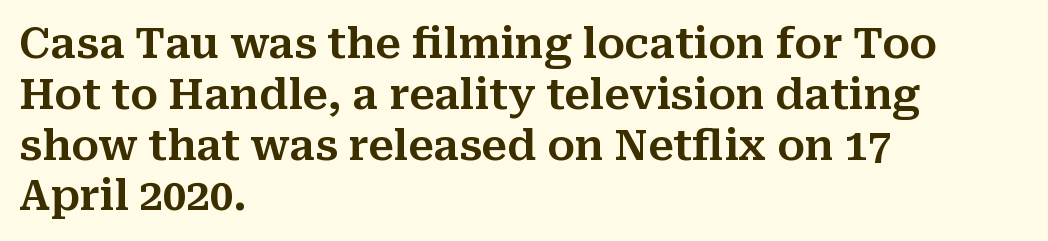
The image shows 42 px serif type, upright; set left-aligned, line spacing 1.21x, normal letter spacing, not underlined; medium stroke contrast and a medium x-height.
